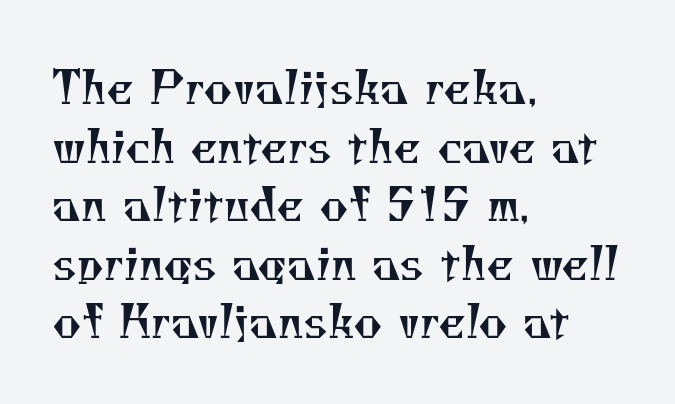
The image shows 44 px regular-weight serif type; set left-aligned, normal line spacing (1.33x), normal letter spacing, not underlined; medium stroke contrast and a small x-height.
